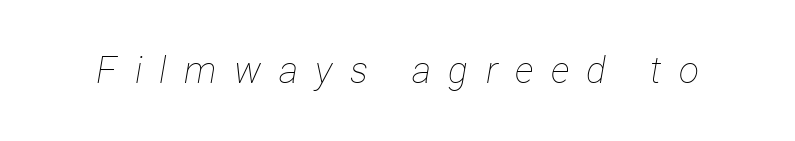
{"italic": "yes", "lean": "right", "slant_degrees": 12, "bold": "no", "weight": "thin", "width": "condensed", "stroke_contrast": "low", "x_height": "medium", "monospaced": "no", "underline": "no", "letter_spacing": "wide", "letter_spacing_em": 0.47, "glyph_px": 37}
